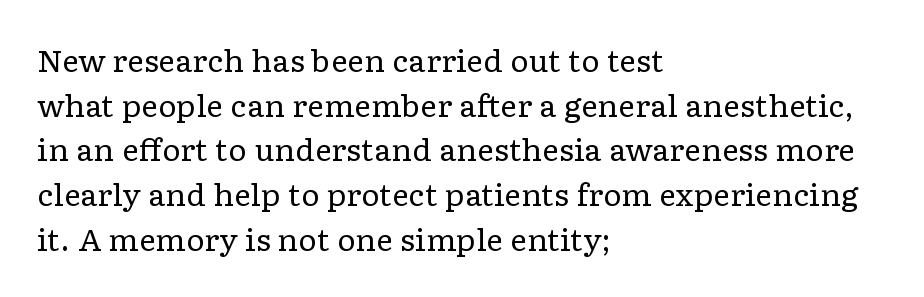
The weight would be labelled regular, book, light, or lighter still. A bare baseline throughout the passage. One-word summary of the alignment: left. Look at the tracking — it's just the regular setting, nothing added. Little horizontal feet cap the strokes, marking this as serif type. Baseline-to-baseline distance is the conventional proportion of letter height.
